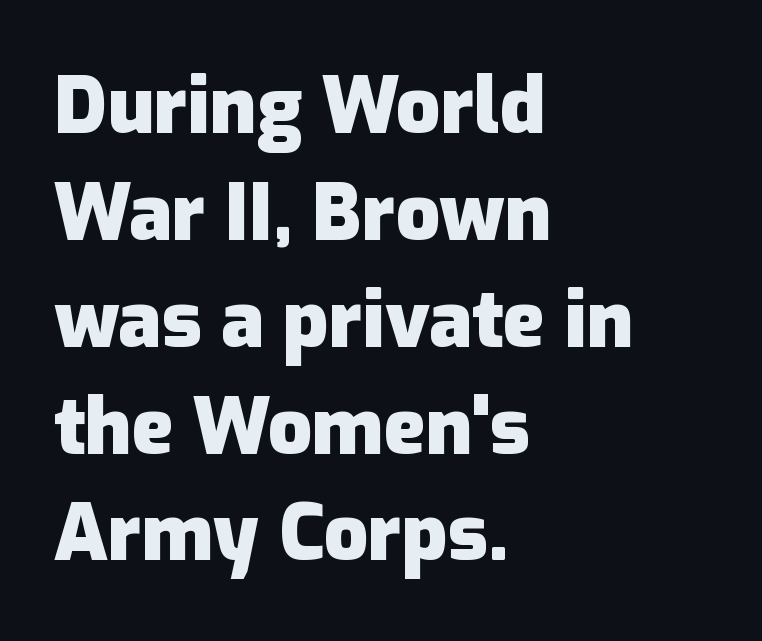
Italic? Not at all — the glyphs are vertical. The rendering uses natural spacing where letterforms have individual widths. Decoration check: the copy has no underline. Serifs: no, the terminals of the letterforms are clean. One glance says typical: line gaps are just what's usual. All the whitespace from short lines collects on the right.
